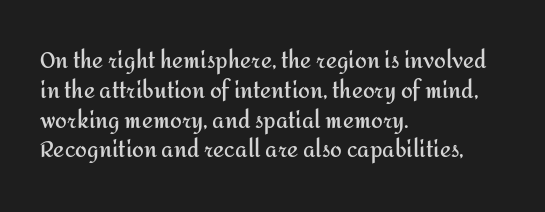
The image shows 21 px bold type, upright; set left-aligned, normal line spacing (1.42x), normal letter spacing, not underlined.
